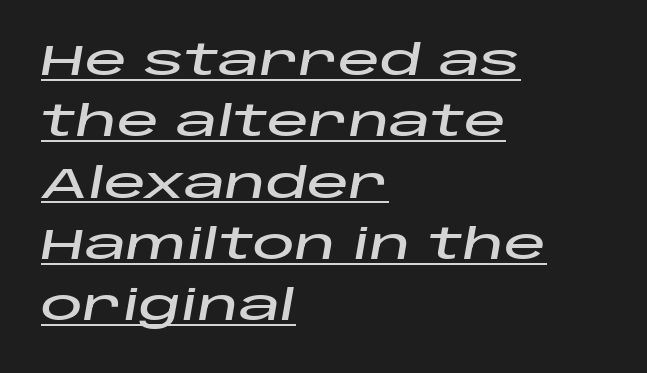
Looks like regular typesetting: each glyph gets only the width it needs. There is no visible air inserted between adjacent glyphs. If you drew a line through each stem, it would be angled. In terms of leading, this rendering sits right in the middle. Descenders here cross a horizontal rule under the line. Short and long lines alike share a common starting point at left.
